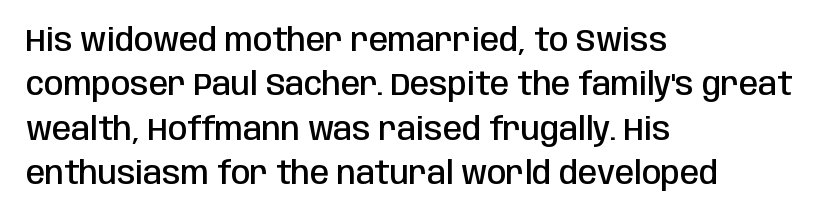
Q: Is the text bold? A: Semi-bold.
Q: Is the text italic (slanted)? A: No, it is upright.
Q: Is the typeface a serif or a sans-serif typeface? A: Sans-serif.
Q: Is the text underlined? A: No.
Q: How is the paragraph aligned? A: Left-aligned.
Q: Is the spacing between letters normal or unusually wide? A: Normal.
Q: Is the spacing between lines tight, normal or loose? A: Normal.
Q: Width (condensed, normal, or wide)? A: Condensed.
Q: Stroke contrast? A: Low.
Q: x-height? A: Large.
Q: Monospaced? A: No.
